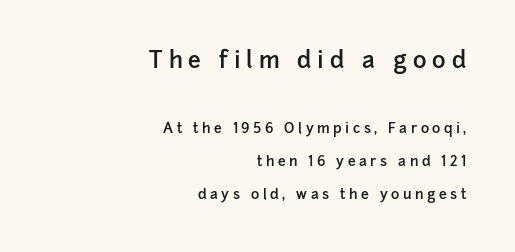
Right-aligned paragraph, ragged on the left. Observe the wide spacing: letters keep a clear distance from each other. The passage shown stacks its lines with a broad gap. The specimen omits any rule beneath the text block's lines. Caption: upper text group enlarged, lower text group reduced.
